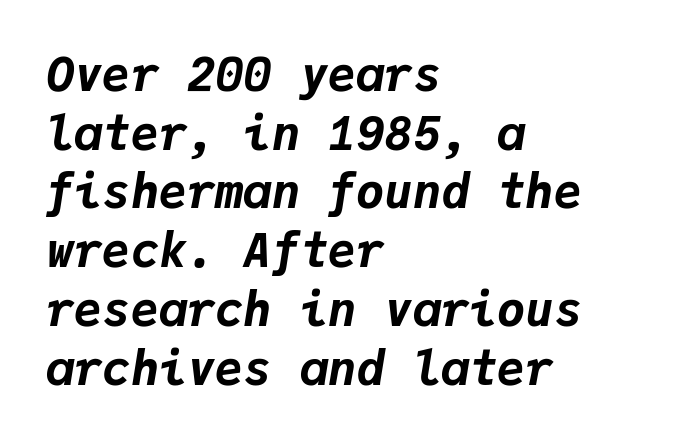
On the weight axis this lands at bold, roughly 700. Every character here occupies the same horizontal width, giving the sample a typewriter-like rhythm. The rendering uses a moderate line-height, typical for paragraphs. Default kerning and tracking; the words read as compact shapes. Quick note: italic.
